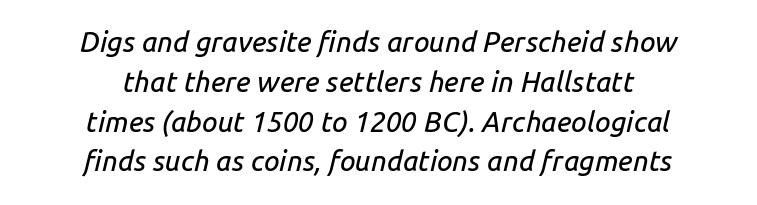
The image shows 28 px text type, italic (leaning right); set centered, normal line spacing (1.42x), normal letter spacing, not underlined; low stroke contrast and a medium x-height.
